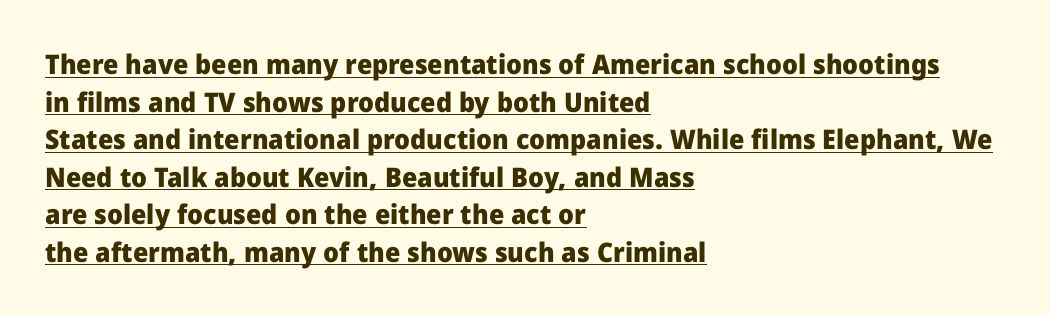
{"italic": "no", "bold": "yes", "underline": "yes", "align": "left", "line_spacing": "normal", "line_spacing_ratio": 1.39, "letter_spacing": "normal", "letter_spacing_em": 0.0, "glyph_px": 27}
